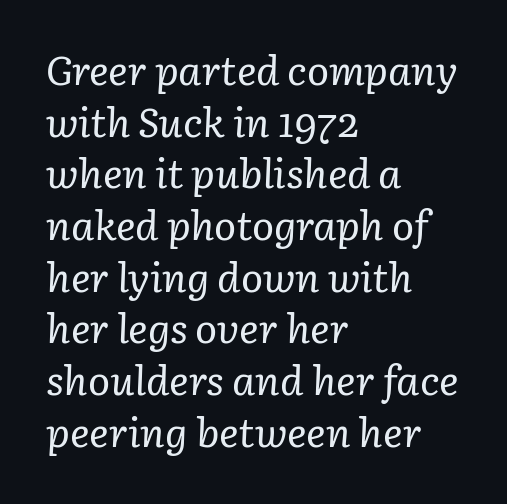
The image shows 41 px regular-weight serif type, italic (leaning right); set left-aligned, normal line spacing (1.26x), normal letter spacing, not underlined; low stroke contrast and a medium x-height.
